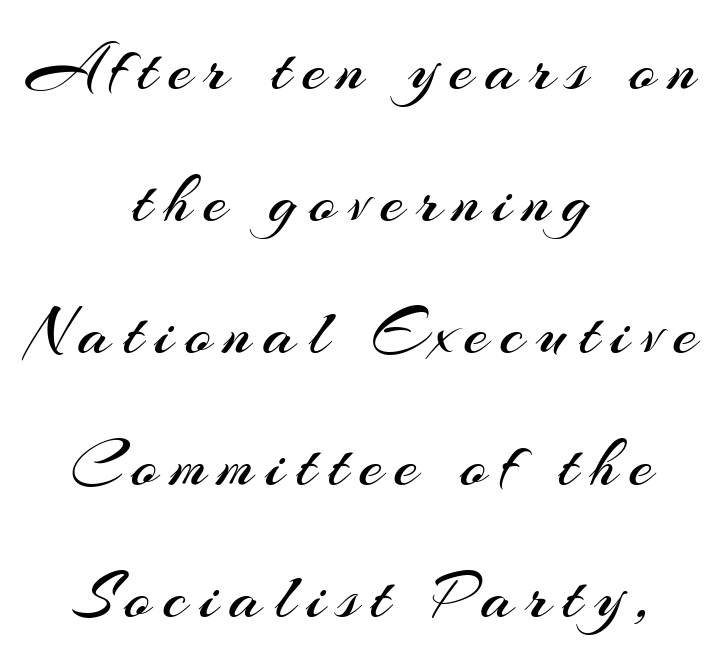
Q: Is the text bold? A: No.
Q: Is the text italic (slanted)? A: Yes.
Q: Is the typeface a serif or a sans-serif typeface? A: Sans-serif.
Q: Is the text underlined? A: No.
Q: How is the paragraph aligned? A: Centered.
Q: Is the spacing between lines tight, normal or loose? A: Loose.
Q: Width (condensed, normal, or wide)? A: Normal.
Q: Stroke contrast? A: Medium.
Q: x-height? A: Small.
Q: Monospaced? A: No.
